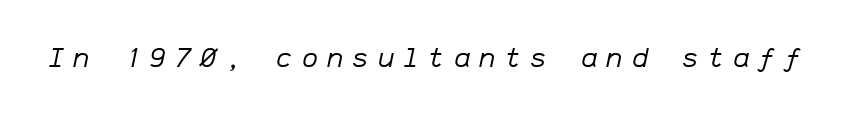
Weight: in the light-to-regular range. Designer's note — italics engaged. The foot of each line stays bare and open. Spacing between characters has been opened up far beyond the box default.
